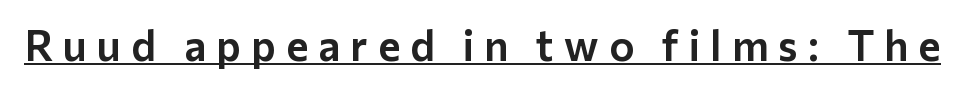
Q: Is the text italic (slanted)? A: No, it is upright.
Q: Is the typeface a serif or a sans-serif typeface? A: Sans-serif.
Q: Is the text underlined? A: Yes.
Q: Is the spacing between letters normal or unusually wide? A: Unusually wide.
Q: Width (condensed, normal, or wide)? A: Normal.
Q: Stroke contrast? A: Low.
Q: x-height? A: Medium.
Q: Monospaced? A: No.
